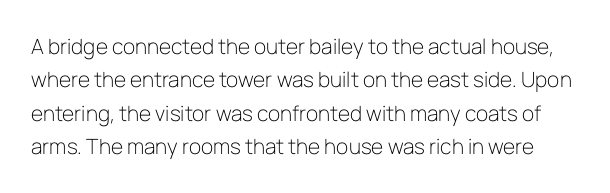
Honestly, there is no underline to notice here at all. Summary of weight: not heavy and not bold. Normally led — the rows are evenly, conventionally spaced. Nope, not italic — everything's standing straight. The rendering keeps characters at their native spacing.
